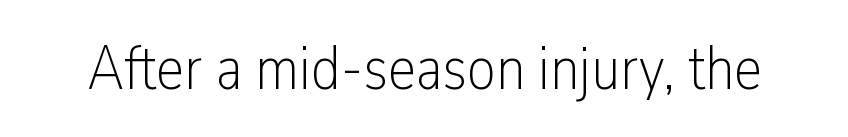
The image shows 63 px light, condensed sans-serif type, upright; set normal letter spacing, not underlined; low stroke contrast and a medium x-height.
